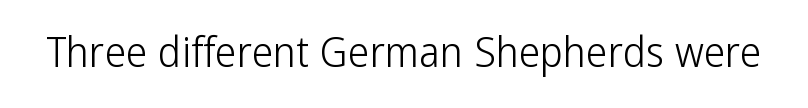
Descender tails drop into unmarked territory. A typesetter would call this proportional, since set widths differ per character. The lettering holds an erect, upright posture throughout. The typeface chosen for these lines omits serifs. Ink coverage per letter is moderate at most.
